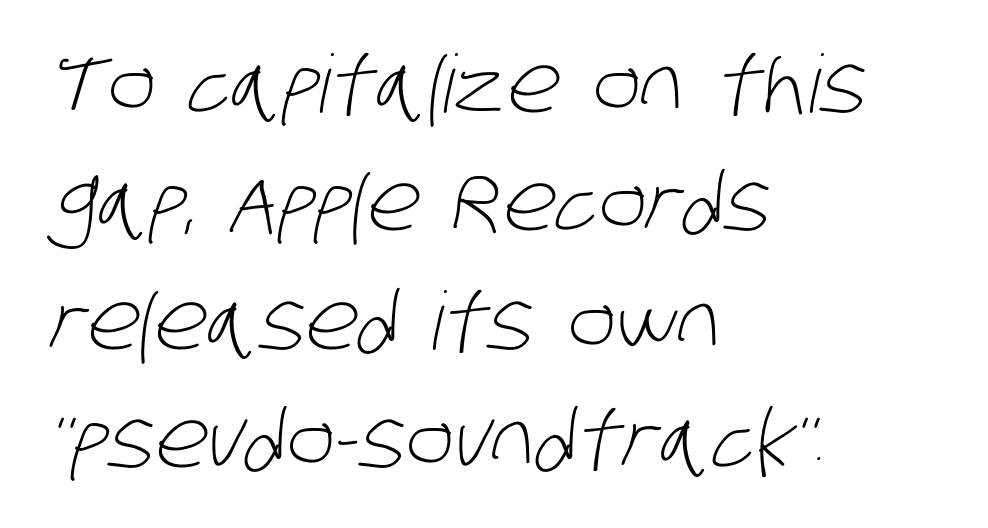
{"serif": "no", "bold": "no", "weight": "light", "width": "condensed", "stroke_contrast": "low", "x_height": "large", "monospaced": "no", "underline": "no", "align": "left", "line_spacing": "normal", "line_spacing_ratio": 1.48, "letter_spacing": "normal", "letter_spacing_em": 0.0, "glyph_px": 80}
